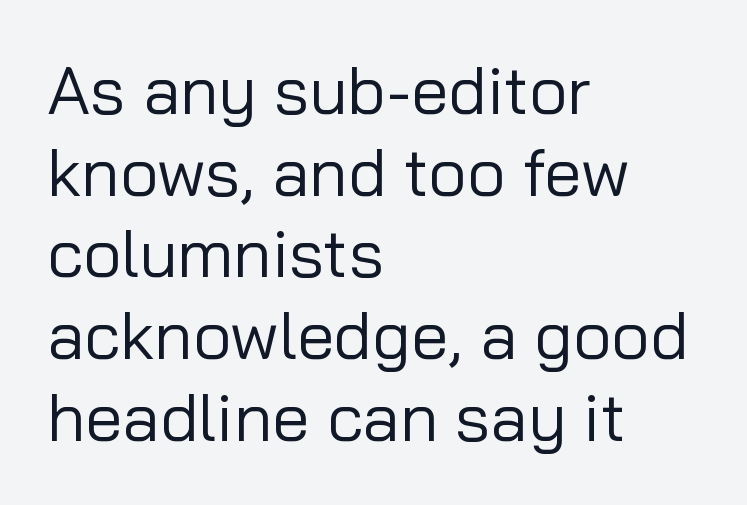
The setting favours the left margin, as ordinary paragraphs usually do. Ink coverage per letter is moderate at most. The type is set solid horizontally, with unmodified tracking. Character widths vary here, with narrow letters taking less room than wide ones. This sample uses an upright cut, with every glyph sitting square on the baseline. Decoration check: the copy has no underline.
